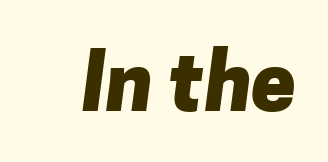
The image shows 80 px heavy sans-serif type; set normal letter spacing, not underlined; low stroke contrast and a medium x-height.
